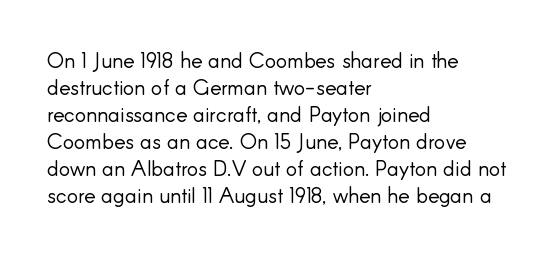
The image shows 21 px text type, upright; set left-aligned, normal line spacing (1.29x), normal letter spacing, not underlined.
